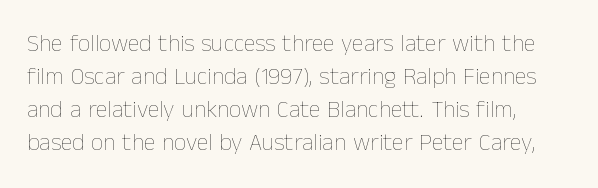
Q: Is the text bold? A: No.
Q: Is the text italic (slanted)? A: No, it is upright.
Q: Is the text underlined? A: No.
Q: Is the spacing between letters normal or unusually wide? A: Normal.
Q: Is the spacing between lines tight, normal or loose? A: Normal.
